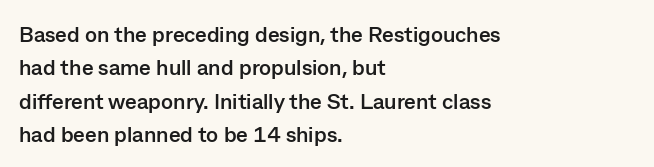
{"italic": "no", "bold": "yes", "underline": "no", "align": "left", "line_spacing": "normal", "line_spacing_ratio": 1.52, "letter_spacing": "normal", "letter_spacing_em": 0.0, "glyph_px": 22}
